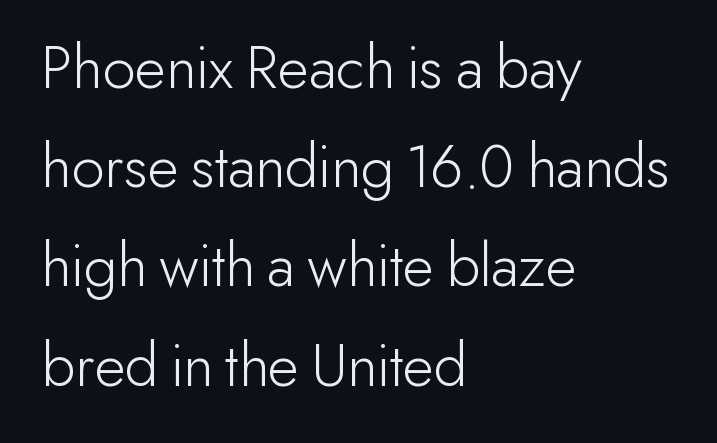
Unmarked baselines from the first word to the last. Nope, no serifs anywhere on these letters. Tracking here is standard; glyphs follow each other at the usual distance. One glance says typical: line gaps are just what's usual. The letterforms sit at book weight or below. This rendering uses left alignment, leaving the right contour irregular.
